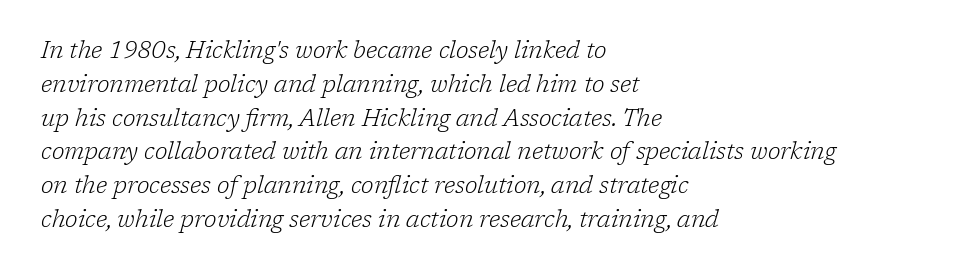
Q: Is the text bold? A: No.
Q: Is the text italic (slanted)? A: Yes, it leans right by about 17 degrees.
Q: Is the text underlined? A: No.
Q: How is the paragraph aligned? A: Left-aligned.
Q: Is the spacing between letters normal or unusually wide? A: Normal.
Q: Is the spacing between lines tight, normal or loose? A: Normal.
